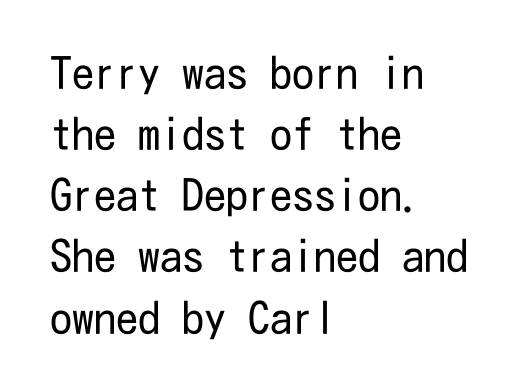
{"serif": "no", "italic": "no", "bold": "no", "weight": "regular", "width": "condensed", "stroke_contrast": "low", "x_height": "medium", "underline": "no", "align": "left", "line_spacing": "normal", "line_spacing_ratio": 1.39, "letter_spacing": "normal", "letter_spacing_em": 0.0, "glyph_px": 44}
